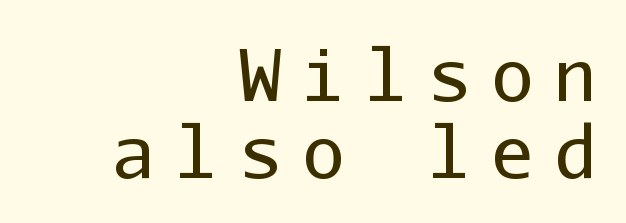
The image shows 71 px regular-weight sans-serif type, upright, monospaced; set right-aligned, tight line spacing (1.09x), unusually wide letter spacing (+0.29 em), not underlined; low stroke contrast and a medium x-height.
